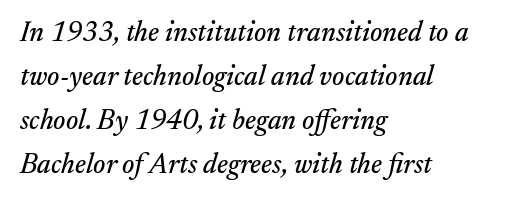
{"serif": "yes", "italic": "yes", "lean": "right", "slant_degrees": 17, "width": "normal", "stroke_contrast": "medium", "x_height": "small", "monospaced": "no", "underline": "no", "align": "left", "line_spacing": "normal", "line_spacing_ratio": 1.57, "letter_spacing": "normal", "letter_spacing_em": 0.0, "glyph_px": 28}
